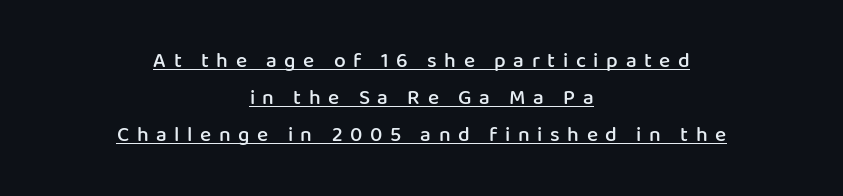
Q: Is the text bold? A: Semi-bold.
Q: Is the text italic (slanted)? A: No, it is upright.
Q: Is the text underlined? A: Yes.
Q: How is the paragraph aligned? A: Centered.
Q: Is the spacing between letters normal or unusually wide? A: Unusually wide.
